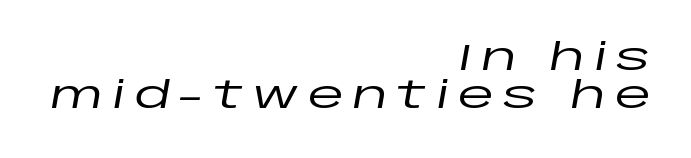
The line-height multiplier appears low, near solid setting. The line texture is sparse and dotted thanks to wide tracking. It's the slanting kind of type. The foot of each line stays bare and open.
